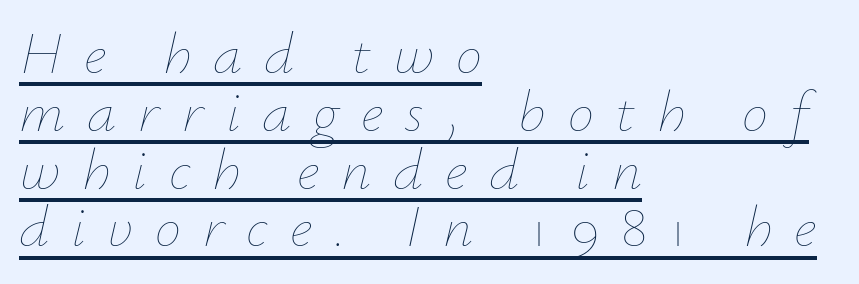
Q: Is the text bold? A: No.
Q: Is the text italic (slanted)? A: Yes, it leans right by about 12 degrees.
Q: Is the text underlined? A: Yes.
Q: How is the paragraph aligned? A: Left-aligned.
Q: Is the spacing between letters normal or unusually wide? A: Unusually wide.
Q: Is the spacing between lines tight, normal or loose? A: Tight.
Q: Width (condensed, normal, or wide)? A: Normal.
Q: Stroke contrast? A: Low.
Q: x-height? A: Small.
Q: Monospaced? A: No.
